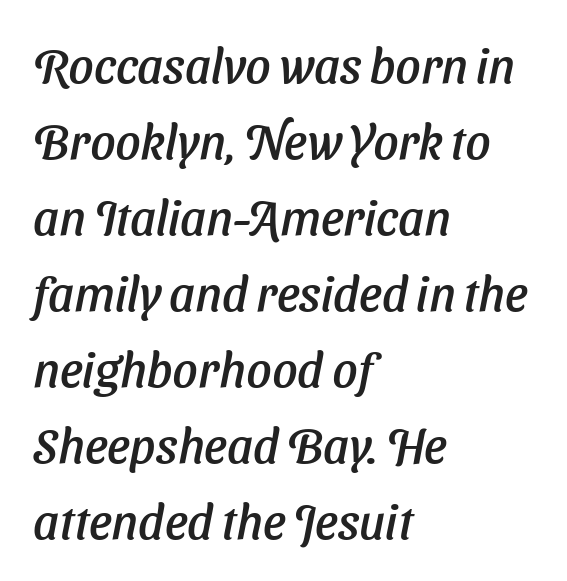
Interline gaps are of average width in this sample. A typesetter would call this zero additional tracking. If you drew a ruler down the left edge, every line would touch it. Any mark beneath the type? The region is blank.
